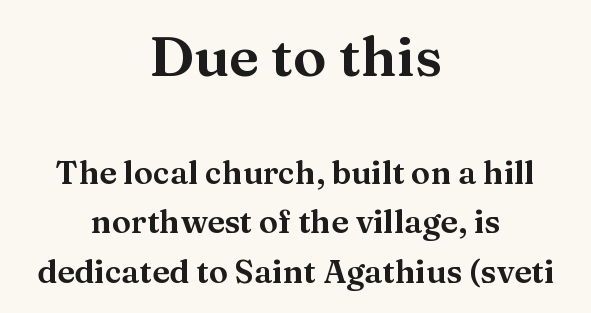
{"serif": "yes", "italic": "no", "width": "wide", "stroke_contrast": "medium", "x_height": "medium", "monospaced": "no", "underline": "no", "align": "center", "line_spacing": "normal", "line_spacing_ratio": 1.54, "letter_spacing": "normal", "letter_spacing_em": 0.0, "larger_block": "first", "size_ratio": 1.75, "glyph_px": 56}
